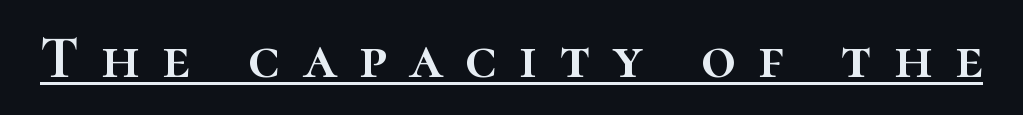
{"italic": "no", "width": "normal", "stroke_contrast": "high", "x_height": "medium", "monospaced": "no", "underline": "yes", "letter_spacing": "wide", "letter_spacing_em": 0.36, "glyph_px": 61}
